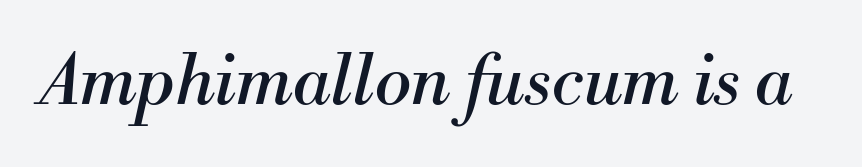
{"serif": "yes", "italic": "yes", "lean": "right", "slant_degrees": 13, "bold": "no", "weight": "regular", "width": "normal", "stroke_contrast": "medium", "x_height": "small", "monospaced": "no", "underline": "no", "letter_spacing": "normal", "letter_spacing_em": 0.0, "glyph_px": 69}
